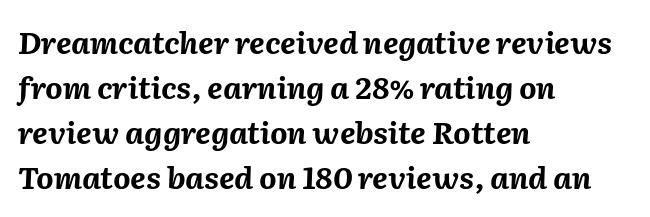
{"italic": "yes", "lean": "right", "slant_degrees": 2, "bold": "yes", "weight": "bold", "width": "normal", "stroke_contrast": "medium", "x_height": "medium", "monospaced": "no", "underline": "no", "align": "left", "line_spacing": "normal", "line_spacing_ratio": 1.5, "letter_spacing": "normal", "letter_spacing_em": 0.0, "glyph_px": 30}
